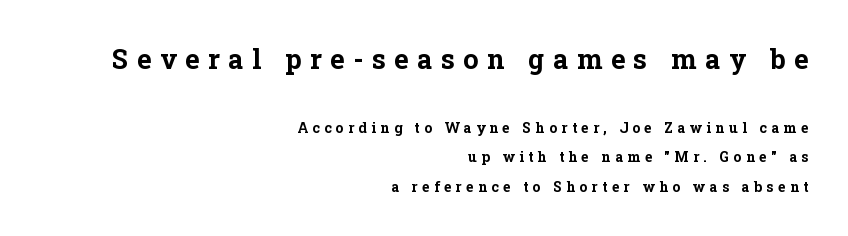
The image shows 27 px bold type, upright; set right-aligned, loose line spacing (2.09x), unusually wide letter spacing (+0.32 em), not underlined; the first (top) block is 1.93x larger.
